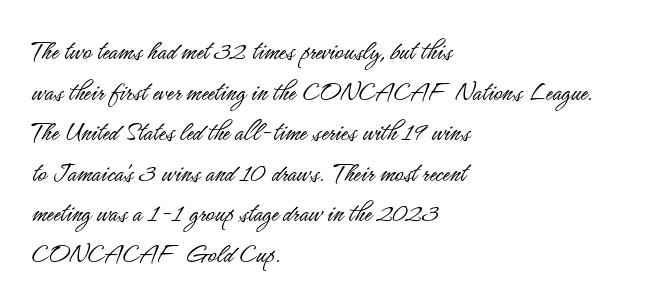
{"serif": "no", "bold": "no", "weight": "light", "width": "condensed", "stroke_contrast": "low", "x_height": "small", "monospaced": "no", "underline": "no", "align": "left", "line_spacing": "normal", "line_spacing_ratio": 1.4, "letter_spacing": "normal", "letter_spacing_em": 0.0, "glyph_px": 29}
